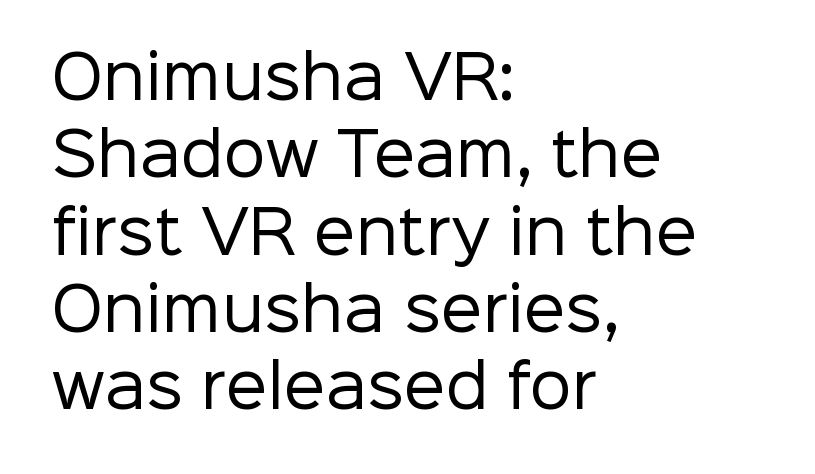
The image shows 59 px regular-weight sans-serif type, upright; set left-aligned, normal line spacing (1.31x), normal letter spacing, not underlined; low stroke contrast and a medium x-height.
